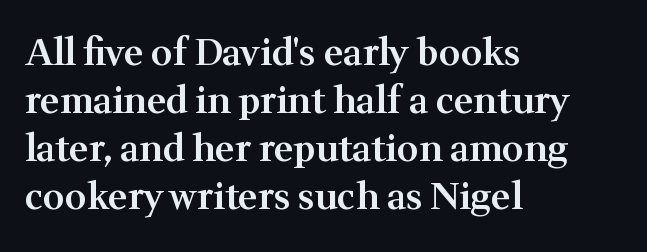
The image shows 37 px semibold serif type, upright; set left-aligned, normal line spacing (1.3x), normal letter spacing, not underlined; medium stroke contrast and a medium x-height.
